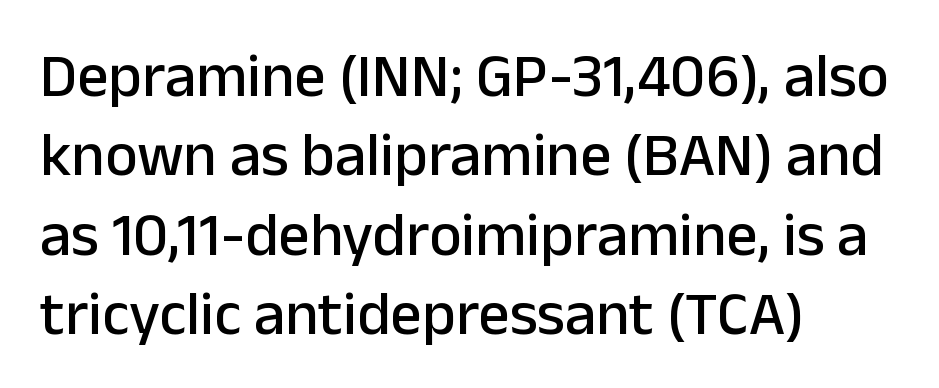
The image shows 62 px sans-serif type, upright; set left-aligned, normal line spacing (1.28x), normal letter spacing, not underlined; low stroke contrast and a medium x-height.
